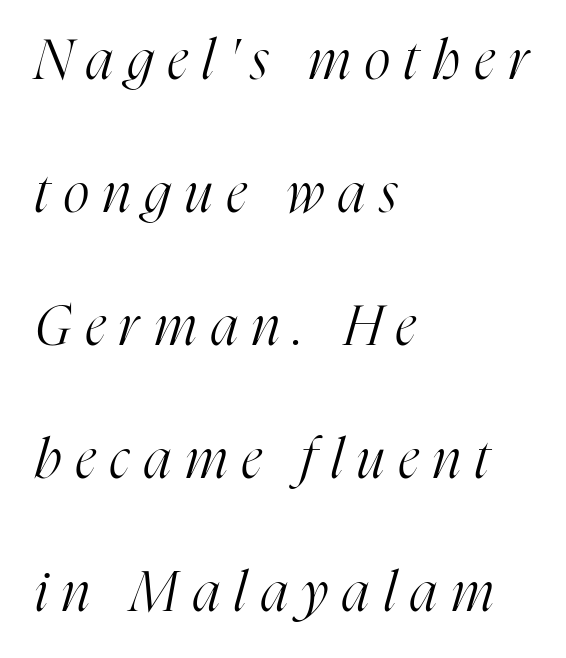
Clear beneath every line of the passage. On a weight scale, this lands at 450 or below. What kind of face is this? One with serifs. Interline gaps are noticeably wide in this sample. Is this a fixed-width face? No — the glyphs have proportional, varying widths. Compared with ordinary roman type, these characters are visibly tilted.
